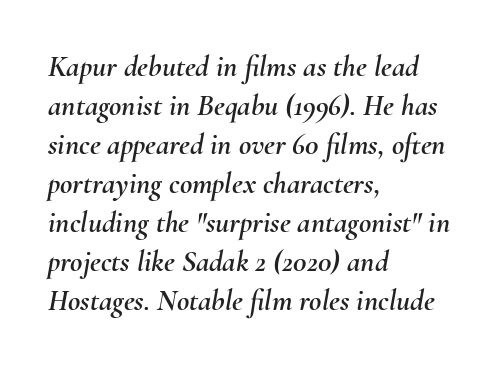
The image shows 30 px text type, italic (leaning right); set left-aligned, normal line spacing (1.3x), normal letter spacing, not underlined; medium stroke contrast and a small x-height.
